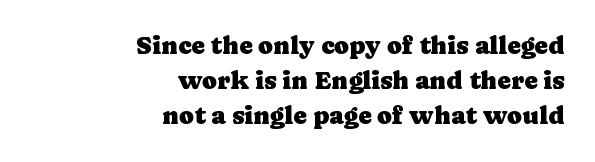
Q: Is the text italic (slanted)? A: No, it is upright.
Q: Is the text underlined? A: No.
Q: How is the paragraph aligned? A: Right-aligned.
Q: Is the spacing between letters normal or unusually wide? A: Normal.
Q: Is the spacing between lines tight, normal or loose? A: Normal.
